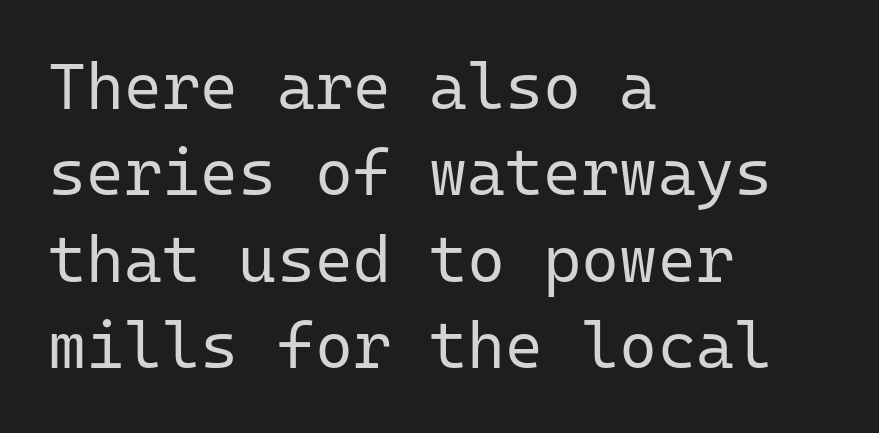
{"serif": "no", "italic": "no", "bold": "no", "weight": "regular", "width": "normal", "stroke_contrast": "low", "x_height": "medium", "monospaced": "yes", "underline": "no", "align": "left", "line_spacing": "normal", "line_spacing_ratio": 1.33, "letter_spacing": "normal", "letter_spacing_em": 0.0, "glyph_px": 65}
